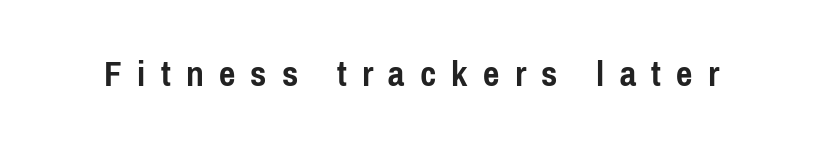
Q: Is the text bold? A: Yes.
Q: Is the text italic (slanted)? A: No, it is upright.
Q: Is the typeface a serif or a sans-serif typeface? A: Sans-serif.
Q: Is the text underlined? A: No.
Q: Is the spacing between letters normal or unusually wide? A: Unusually wide.
Q: Width (condensed, normal, or wide)? A: Condensed.
Q: Stroke contrast? A: Low.
Q: x-height? A: Medium.
Q: Monospaced? A: No.
